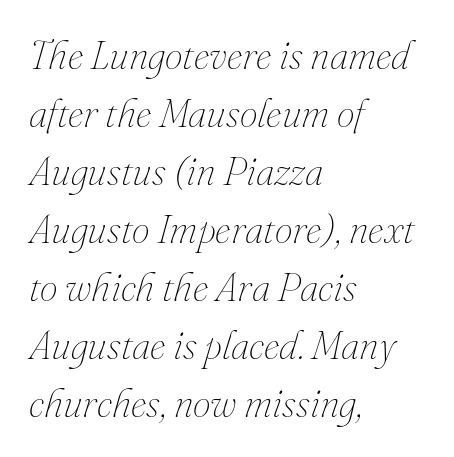
{"italic": "yes", "lean": "right", "slant_degrees": 16, "bold": "no", "weight": "thin", "width": "normal", "stroke_contrast": "medium", "x_height": "small", "monospaced": "no", "underline": "no", "align": "left", "line_spacing": "normal", "line_spacing_ratio": 1.45, "letter_spacing": "normal", "letter_spacing_em": 0.0, "glyph_px": 40}
